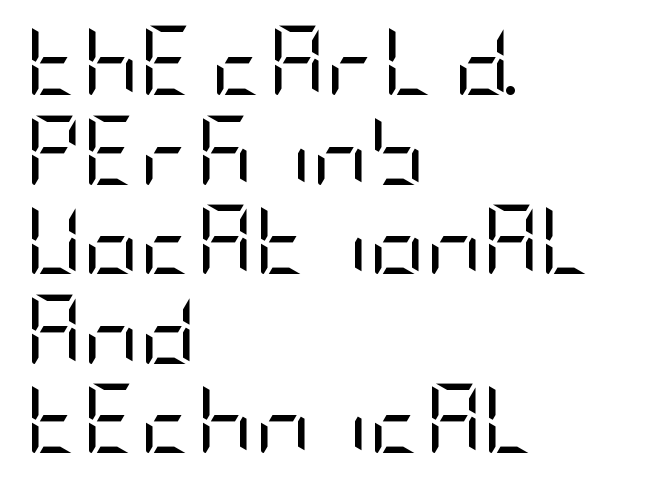
Q: Is the text bold? A: No.
Q: Is the text italic (slanted)? A: No, it is upright.
Q: Is the typeface a serif or a sans-serif typeface? A: Sans-serif.
Q: Is the text underlined? A: No.
Q: How is the paragraph aligned? A: Left-aligned.
Q: Is the spacing between letters normal or unusually wide? A: Normal.
Q: Is the spacing between lines tight, normal or loose? A: Normal.
Q: Width (condensed, normal, or wide)? A: Condensed.
Q: Stroke contrast? A: Low.
Q: x-height? A: Large.
